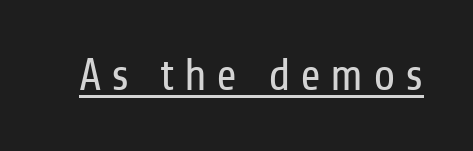
The specimen includes a rule beneath the text block's lines. Grotesque or geometric, the face here clearly has no serifs. Words appear elongated and porous because spacing is wide. Note the varied advance widths — an 'i' is clearly narrower than an 'm'. The font is comparable to plain body text, perhaps lighter. Characters remain perfectly vertical along every line.
